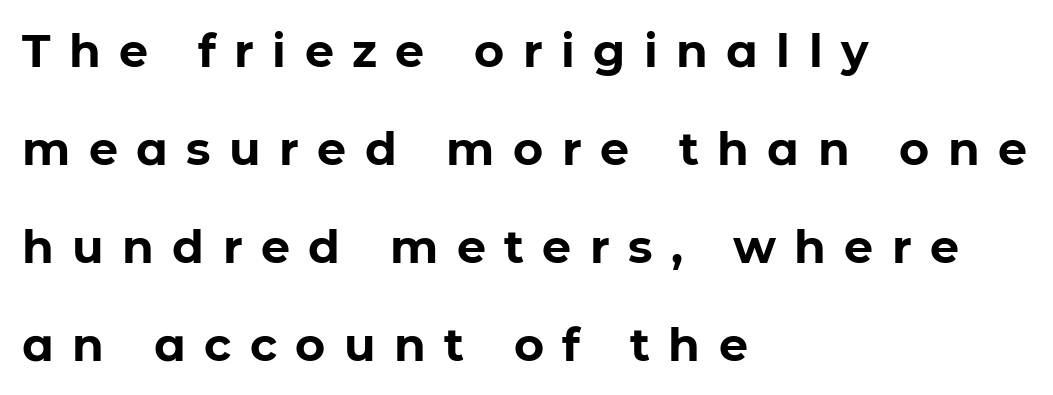
{"serif": "no", "italic": "no", "bold": "yes", "weight": "bold", "width": "normal", "stroke_contrast": "low", "x_height": "medium", "monospaced": "no", "underline": "no", "align": "left", "line_spacing": "loose", "line_spacing_ratio": 2.13, "letter_spacing": "wide", "letter_spacing_em": 0.4, "glyph_px": 46}
